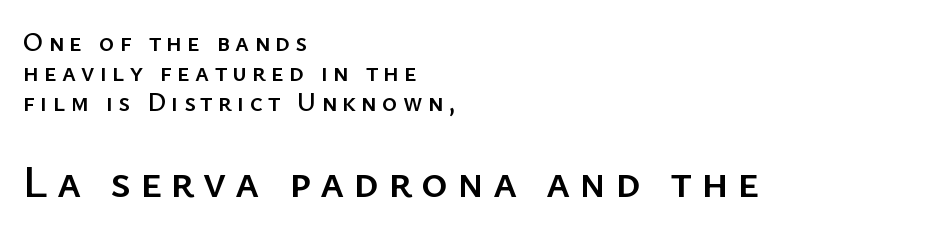
Compared with typical body copy, the letter spacing here is much looser. The letters carry no serifs — their stems end cleanly without finishing strokes. Looks like regular typesetting: each glyph gets only the width it needs. Vertical strokes here are truly vertical. Short and long lines alike share a common starting point at left.
